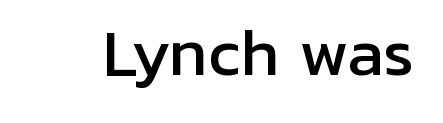
Characters follow at the spacing the type designer built in. This sample uses an upright cut, with every glyph sitting square on the baseline. I'd call this a sans setting — the letters go barefoot. This sample has the flowing, uneven cadence of proportional lettering. The specimen omits any rule beneath the text block's lines.
